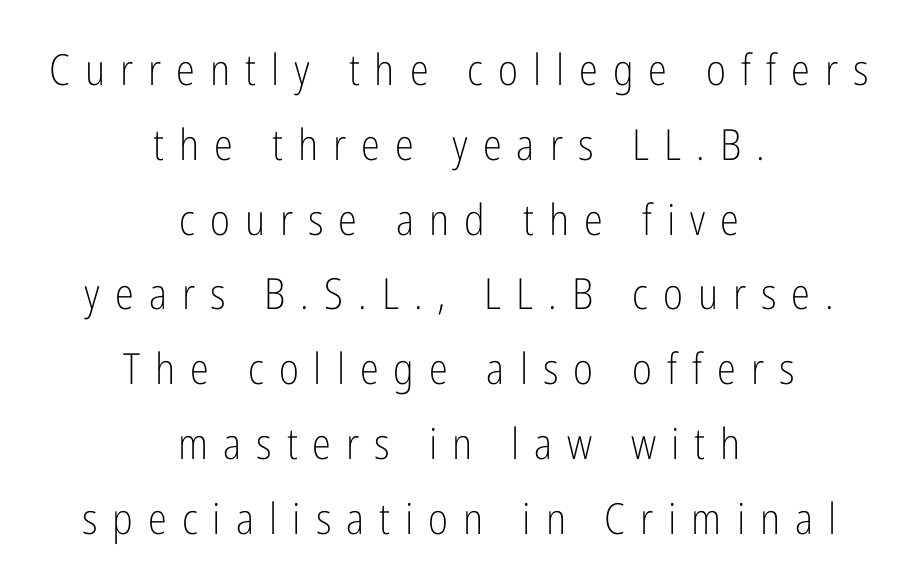
{"serif": "no", "italic": "no", "bold": "no", "weight": "light", "width": "condensed", "stroke_contrast": "low", "x_height": "medium", "monospaced": "no", "underline": "no", "align": "center", "line_spacing_ratio": 1.74, "letter_spacing": "wide", "letter_spacing_em": 0.35, "glyph_px": 43}
